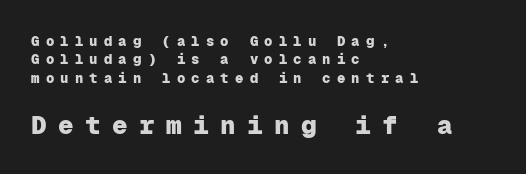
The image shows 26 px bold type, upright; set left-aligned, normal line spacing (1.32x), unusually wide letter spacing (+0.44 em), not underlined; the second (bottom) block is 1.86x larger.
